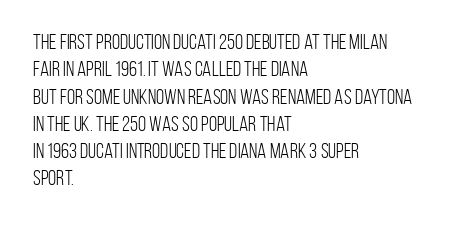
The image shows 21 px text type, upright; set left-aligned, normal line spacing (1.3x), normal letter spacing, not underlined.
